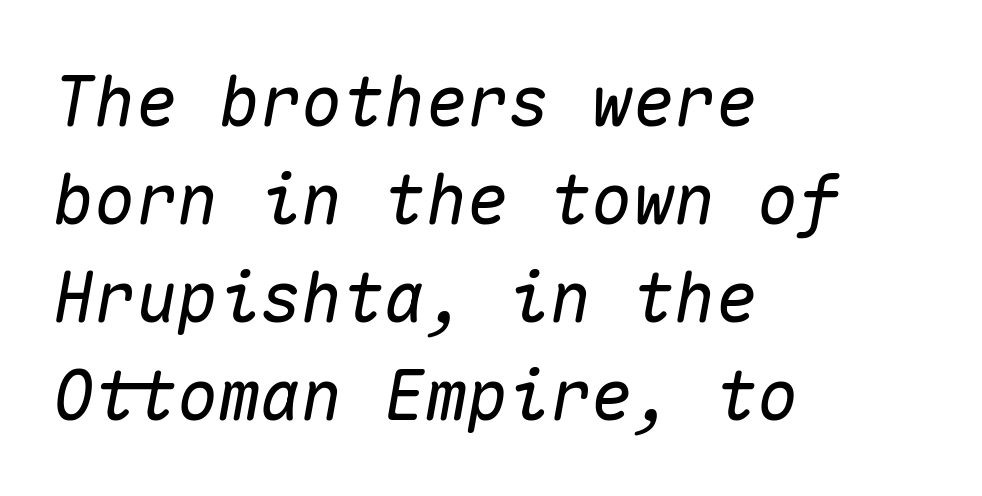
Nobody drew a line under any word here. The letters sit at their default tracking, neither squeezed nor spread. Summary of vertical rhythm: regular, with standard interline spacing. Does the copy run flush right? No — it runs flush left.
